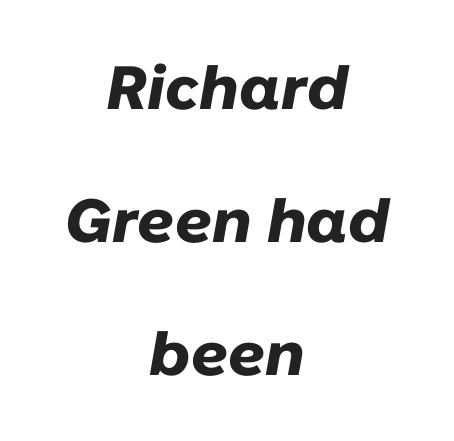
The face used here has a pronounced slope to its letters. This is heavy type, rendered in bold. The letters advance in unequal steps, a hallmark of proportional type. The letterforms sit shoulder to shoulder at normal distance. Where is the straight margin? There isn't one; the lines are centered. Letters rest on an invisible, unmarked baseline.
